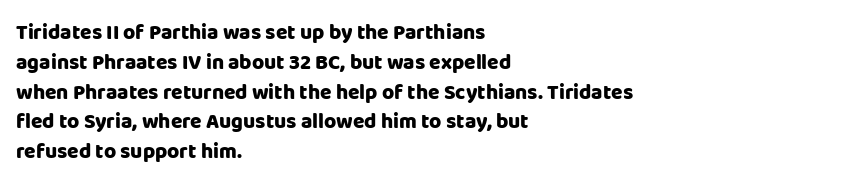
A bare baseline throughout the passage. Heavy-handed strokes throughout: this text is bold. Style check: upright. The setting favours the left margin, as ordinary paragraphs usually do. How are the letters spaced? Ordinarily, with no added tracking.
